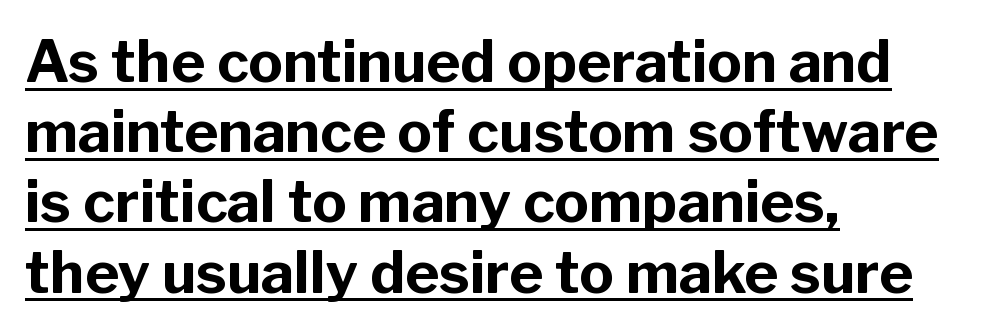
Which margin do the lines hug? The left one — the right edge is uneven. The type sits square on the baseline with zero lean. A typesetter would call this proportional, since set widths differ per character. This sample uses a sans-serif face.
